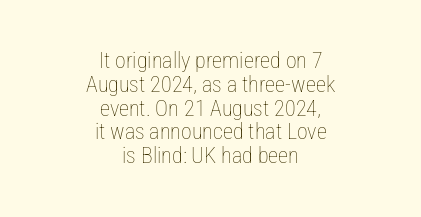
Tracking here is standard; glyphs follow each other at the usual distance. Weight class: somewhere from thin through regular. In terms of leading, this rendering errs on the cramped side. The setting favours the middle, as headings and verse often do.
